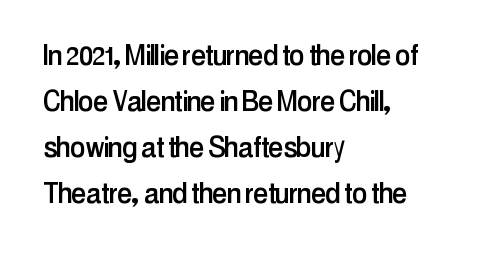
Q: Is the text italic (slanted)? A: No, it is upright.
Q: Is the typeface a serif or a sans-serif typeface? A: Sans-serif.
Q: Is the text underlined? A: No.
Q: How is the paragraph aligned? A: Left-aligned.
Q: Is the spacing between letters normal or unusually wide? A: Normal.
Q: Is the spacing between lines tight, normal or loose? A: Normal.
Q: Width (condensed, normal, or wide)? A: Condensed.
Q: Stroke contrast? A: Low.
Q: x-height? A: Medium.
Q: Monospaced? A: No.
